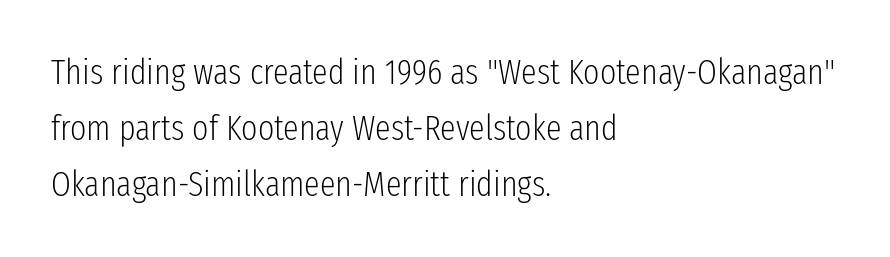
Q: Is the text bold? A: No.
Q: Is the text italic (slanted)? A: No, it is upright.
Q: Is the typeface a serif or a sans-serif typeface? A: Sans-serif.
Q: Is the text underlined? A: No.
Q: How is the paragraph aligned? A: Left-aligned.
Q: Is the spacing between letters normal or unusually wide? A: Normal.
Q: Is the spacing between lines tight, normal or loose? A: Normal.
Q: Width (condensed, normal, or wide)? A: Condensed.
Q: Stroke contrast? A: Low.
Q: x-height? A: Medium.
Q: Monospaced? A: No.
